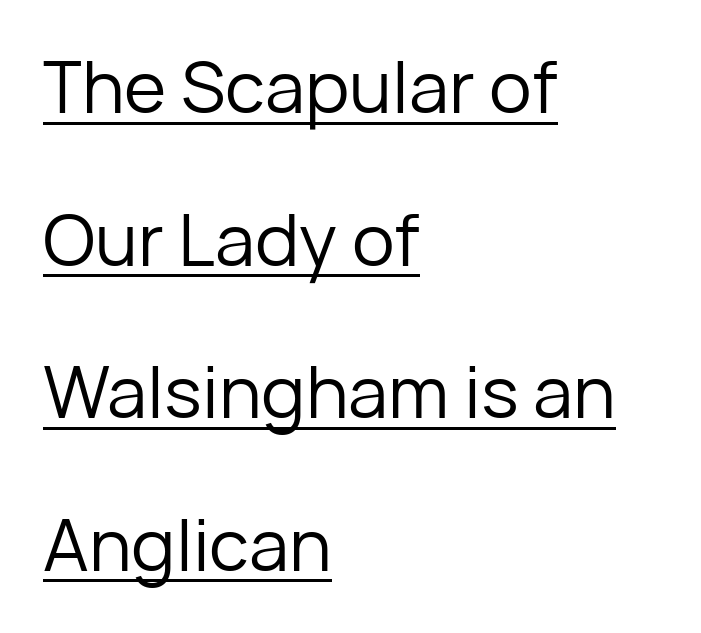
{"serif": "no", "italic": "no", "bold": "no", "weight": "regular", "width": "normal", "stroke_contrast": "low", "x_height": "medium", "monospaced": "no", "underline": "yes", "align": "left", "line_spacing": "loose", "line_spacing_ratio": 2.12, "letter_spacing": "normal", "letter_spacing_em": 0.0, "glyph_px": 72}
